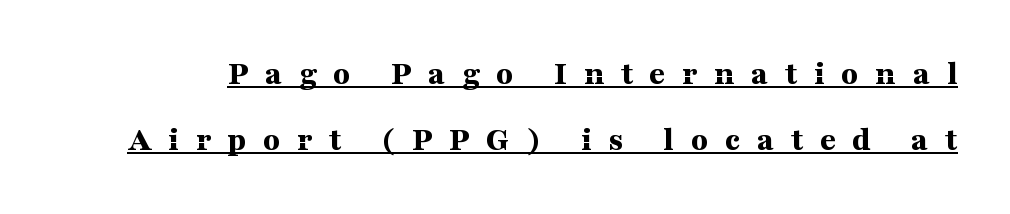
The image shows 34 px bold, wide serif type, upright; set loose line spacing (1.93x), unusually wide letter spacing (+0.5 em), underlined; medium stroke contrast and a medium x-height.
